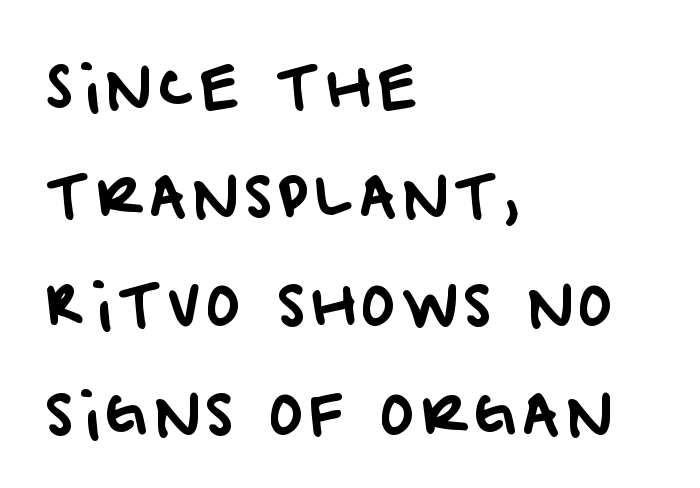
The image shows 57 px sans-serif type; set left-aligned, loose line spacing (1.91x), not underlined; low stroke contrast and a large x-height.
